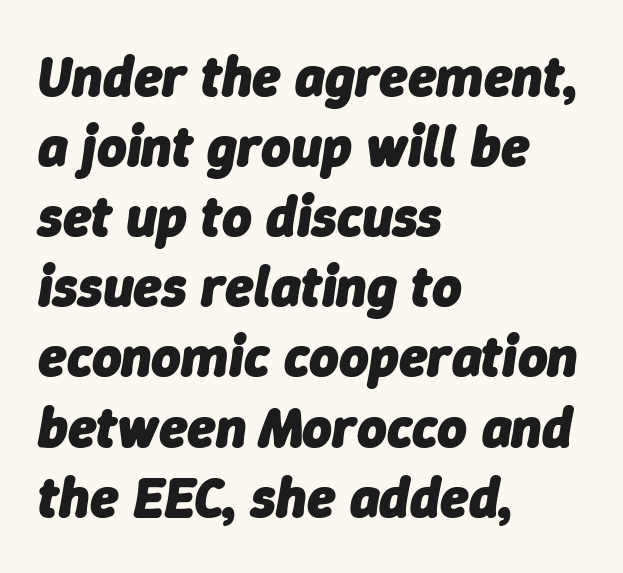
{"italic": "yes", "lean": "right", "slant_degrees": 9, "bold": "yes", "weight": "heavy", "width": "normal", "stroke_contrast": "low", "x_height": "medium", "monospaced": "no", "underline": "no", "align": "left", "line_spacing_ratio": 1.23, "letter_spacing": "normal", "letter_spacing_em": 0.0, "glyph_px": 57}
